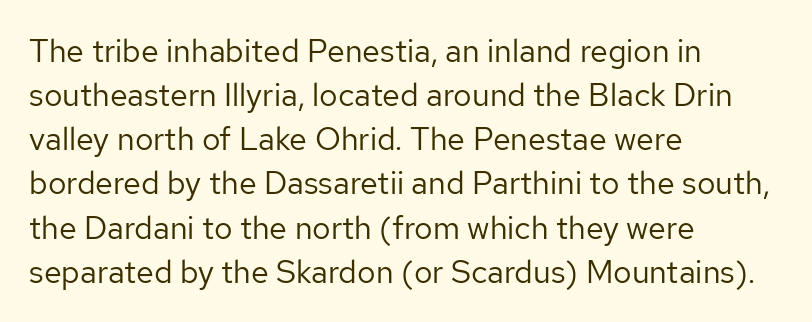
{"serif": "no", "italic": "no", "bold": "no", "weight": "regular", "width": "normal", "stroke_contrast": "low", "x_height": "medium", "monospaced": "no", "underline": "no", "align": "left", "line_spacing": "normal", "line_spacing_ratio": 1.38, "letter_spacing": "normal", "letter_spacing_em": 0.0, "glyph_px": 32}
